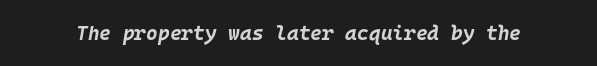
The image shows 20 px bold type, italic (leaning right); set normal letter spacing, not underlined.
